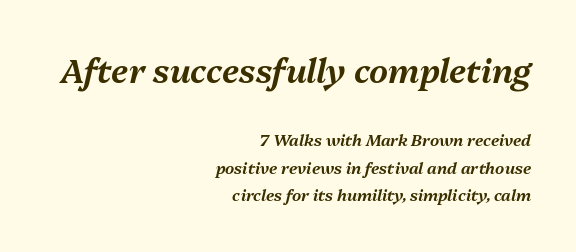
The image shows 33 px text type, italic (leaning right); set right-aligned, line spacing 1.72x, normal letter spacing, not underlined; the first (top) block is 2.06x larger; medium stroke contrast and a medium x-height.
